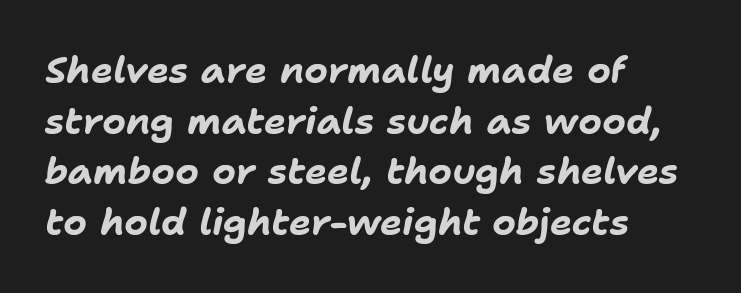
Pretty heavy lettering here — definitely bold. Does extra space separate the letters? No, they use regular spacing. Note the varied advance widths — an 'i' is clearly narrower than an 'm'. One glance says typical: line gaps are just what's usual. One-word summary of the alignment: left. Underline: absent.
